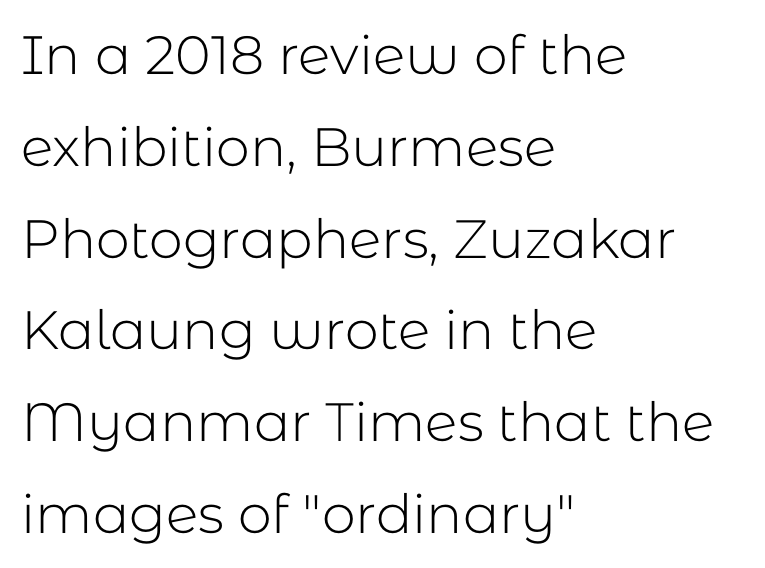
{"serif": "no", "italic": "no", "bold": "no", "weight": "light", "width": "normal", "stroke_contrast": "low", "x_height": "medium", "monospaced": "no", "underline": "no", "align": "left", "line_spacing": "normal", "line_spacing_ratio": 1.7, "letter_spacing": "normal", "letter_spacing_em": 0.0, "glyph_px": 54}
